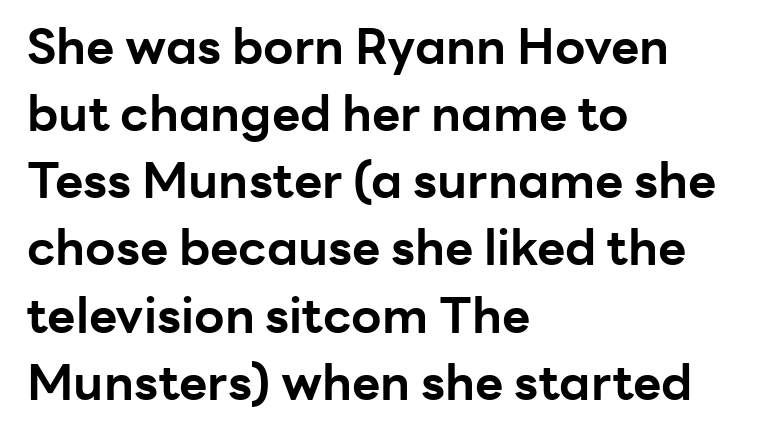
Q: Is the text bold? A: Yes.
Q: Is the text italic (slanted)? A: No, it is upright.
Q: Is the typeface a serif or a sans-serif typeface? A: Sans-serif.
Q: Is the text underlined? A: No.
Q: How is the paragraph aligned? A: Left-aligned.
Q: Is the spacing between letters normal or unusually wide? A: Normal.
Q: Is the spacing between lines tight, normal or loose? A: Normal.
Q: Width (condensed, normal, or wide)? A: Normal.
Q: Stroke contrast? A: Low.
Q: x-height? A: Medium.
Q: Monospaced? A: No.
